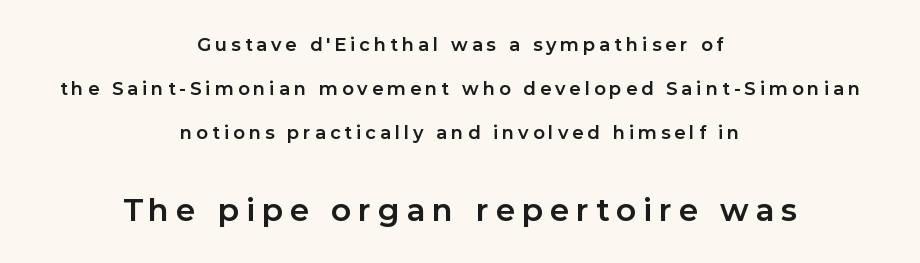
{"serif": "no", "italic": "no", "bold": "yes", "weight": "bold", "width": "normal", "stroke_contrast": "low", "x_height": "medium", "monospaced": "no", "underline": "no", "align": "center", "line_spacing": "loose", "line_spacing_ratio": 2.44, "letter_spacing": "wide", "letter_spacing_em": 0.22, "larger_block": "second", "size_ratio": 1.72, "glyph_px": 31}
